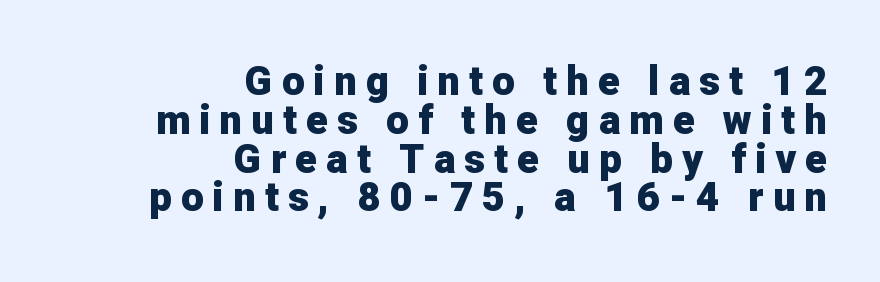
{"serif": "no", "italic": "no", "bold": "yes", "weight": "heavy", "width": "normal", "stroke_contrast": "low", "x_height": "medium", "monospaced": "no", "underline": "no", "align": "right", "line_spacing": "tight", "line_spacing_ratio": 0.97, "letter_spacing": "wide", "letter_spacing_em": 0.23, "glyph_px": 40}
